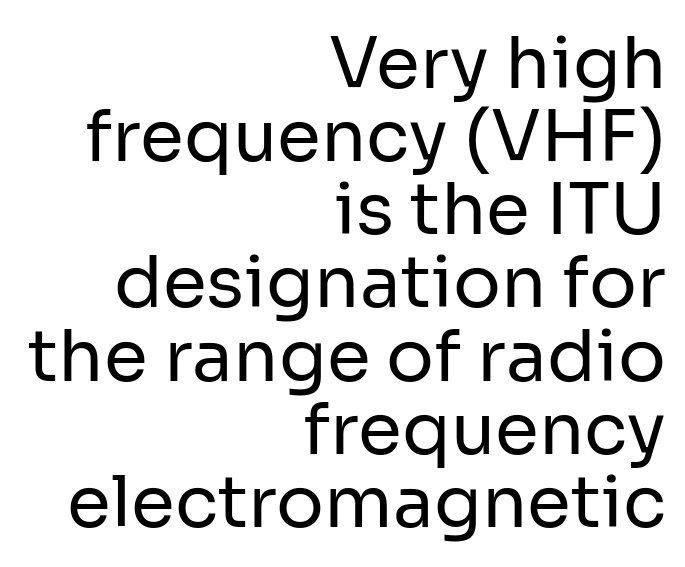
{"serif": "no", "italic": "no", "bold": "no", "weight": "regular", "width": "normal", "stroke_contrast": "low", "x_height": "medium", "monospaced": "no", "underline": "no", "align": "right", "line_spacing": "tight", "line_spacing_ratio": 1.03, "letter_spacing": "normal", "letter_spacing_em": 0.0, "glyph_px": 71}
